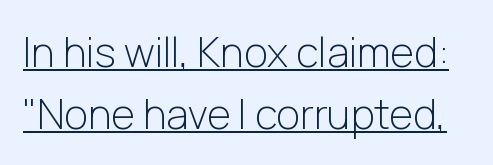
Ink coverage per letter is moderate at most. Between one letter and the next there's only the usual sliver of space. If you drew a line through each stem, it would be perfectly vertical. Nothing sits at the stroke ends, so this counts as sans-serif. Each line of the rendering has a horizontal stroke beneath the glyphs.
